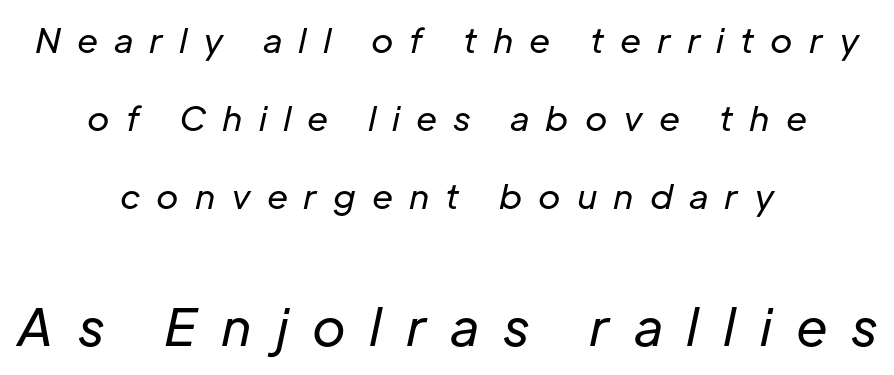
{"italic": "yes", "lean": "right", "slant_degrees": 12, "bold": "no", "weight": "regular", "width": "normal", "stroke_contrast": "low", "x_height": "medium", "monospaced": "no", "underline": "no", "align": "center", "line_spacing": "loose", "line_spacing_ratio": 2.3, "letter_spacing": "wide", "letter_spacing_em": 0.47, "larger_block": "second", "size_ratio": 1.5, "glyph_px": 51}
